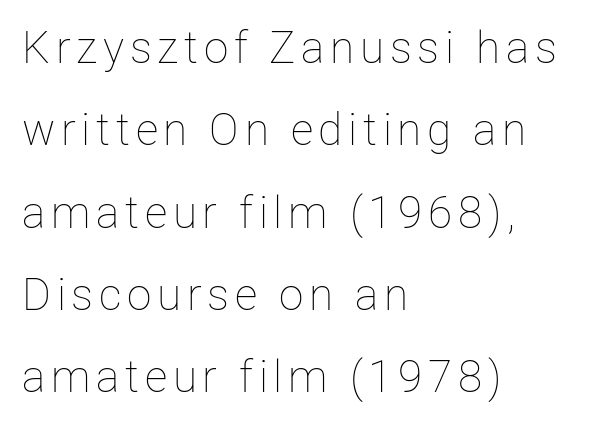
The image shows 44 px thin type, upright; set left-aligned, line spacing 1.87x, not underlined; low stroke contrast and a medium x-height.
